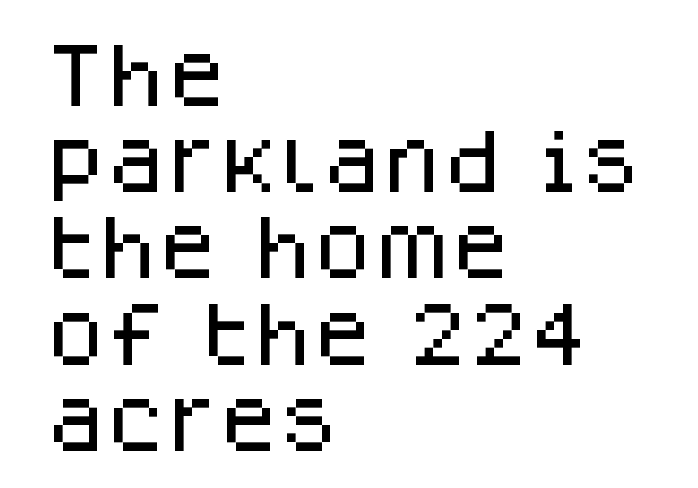
The image shows 69 px sans-serif type, upright; set left-aligned, normal line spacing (1.25x), normal letter spacing, not underlined; low stroke contrast and a large x-height.
